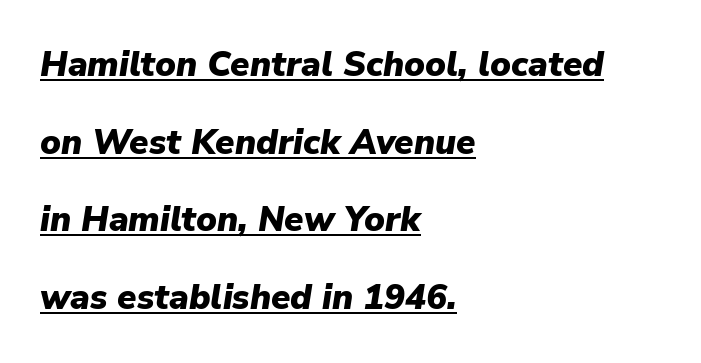
Weight: bold. The typesetter has applied underlining to the passage shown. Does extra space separate the letters? No, they use regular spacing. Where is the straight margin? On the left. Interline gaps are noticeably wide in this sample. Think of a printed novel: that variable character pitch is what you see here.
